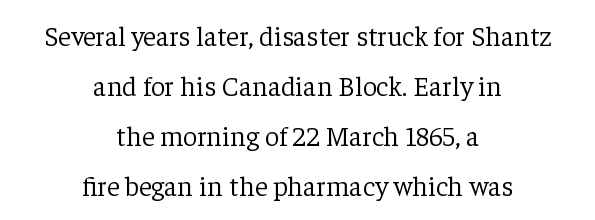
{"serif": "yes", "italic": "no", "bold": "no", "weight": "light", "width": "normal", "stroke_contrast": "low", "x_height": "medium", "monospaced": "no", "underline": "no", "align": "center", "line_spacing_ratio": 1.79, "letter_spacing": "normal", "letter_spacing_em": 0.0, "glyph_px": 28}
